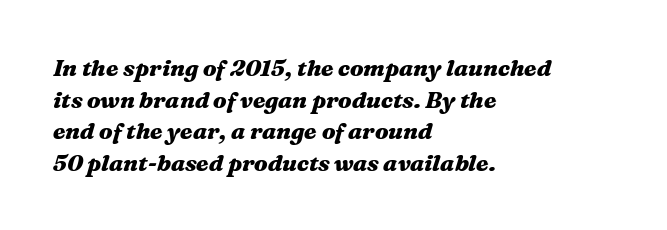
Q: Is the text bold? A: Yes.
Q: Is the text italic (slanted)? A: Yes, it leans right by about 16 degrees.
Q: Is the text underlined? A: No.
Q: How is the paragraph aligned? A: Left-aligned.
Q: Is the spacing between letters normal or unusually wide? A: Normal.
Q: Is the spacing between lines tight, normal or loose? A: Normal.
